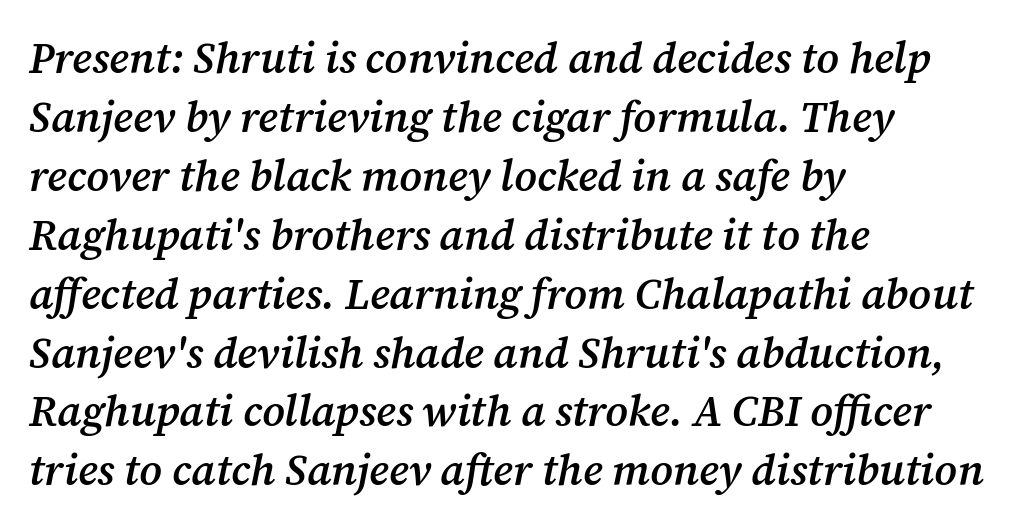
This sample uses an oblique cut, with every glyph tilted off the vertical. Regarding leading, the lines here are spaced in the standard way. The rendering keeps characters at their native spacing. The strip under each line holds only bare page.
